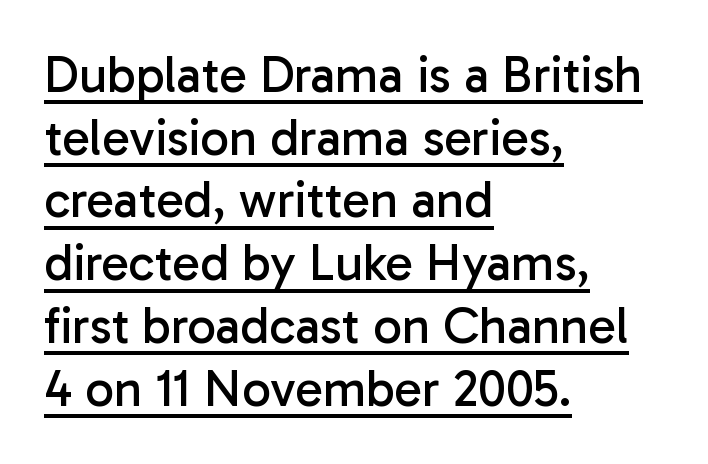
{"serif": "no", "italic": "no", "bold": "no", "weight": "regular", "width": "normal", "stroke_contrast": "low", "x_height": "medium", "monospaced": "no", "underline": "yes", "align": "left", "line_spacing_ratio": 1.23, "letter_spacing": "normal", "letter_spacing_em": 0.0, "glyph_px": 51}
